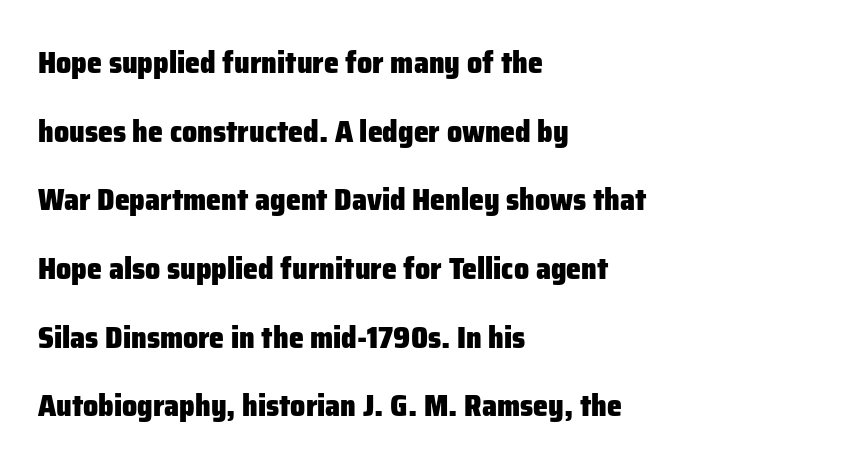
Q: Is the text bold? A: Yes.
Q: Is the text italic (slanted)? A: No, it is upright.
Q: Is the typeface a serif or a sans-serif typeface? A: Sans-serif.
Q: Is the text underlined? A: No.
Q: How is the paragraph aligned? A: Left-aligned.
Q: Is the spacing between letters normal or unusually wide? A: Normal.
Q: Is the spacing between lines tight, normal or loose? A: Loose.
Q: Width (condensed, normal, or wide)? A: Normal.
Q: Stroke contrast? A: Low.
Q: x-height? A: Medium.
Q: Monospaced? A: No.
